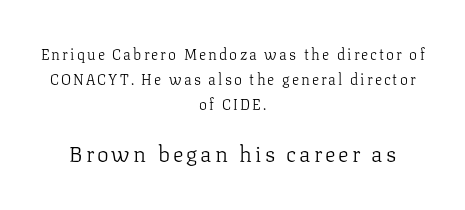
One glance says typical: line gaps are just what's usual. Do the letters lean? They stand straight. Stroke mass is kept to a normal reading level or below. The strip under each line holds only bare page. The block sitting lower on the canvas is the one with enlarged characters. Casual observation: everything's sitting right in the middle.
